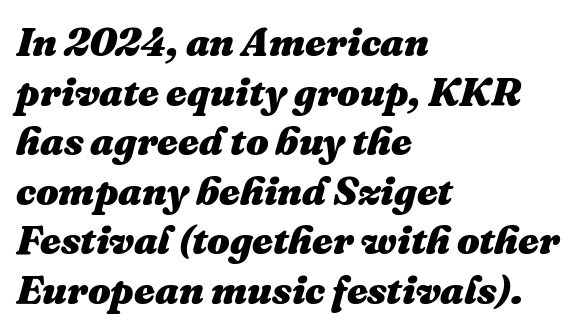
These lines were composed using italics. Each letter keeps its own natural width here, so spacing adapts to shape. Short note: letters normally spaced. The text block is weighted toward the left margin, trailing off unevenly rightward. Nobody drew a line under any word here.
